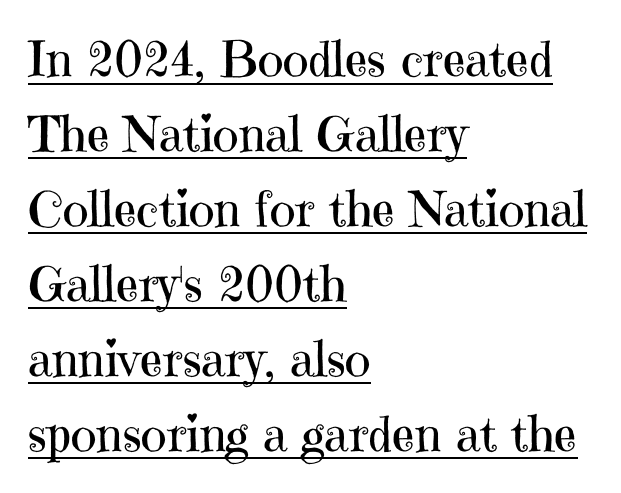
Q: Is the text bold? A: No.
Q: Is the text italic (slanted)? A: No, it is upright.
Q: Is the typeface a serif or a sans-serif typeface? A: Serif.
Q: Is the text underlined? A: Yes.
Q: How is the paragraph aligned? A: Left-aligned.
Q: Is the spacing between letters normal or unusually wide? A: Normal.
Q: Is the spacing between lines tight, normal or loose? A: Normal.
Q: Width (condensed, normal, or wide)? A: Normal.
Q: Stroke contrast? A: High.
Q: x-height? A: Medium.
Q: Monospaced? A: No.
